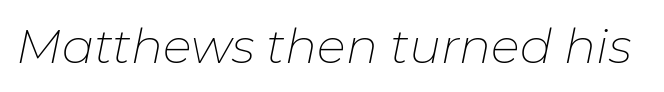
The image shows 48 px thin type, italic (leaning right); set normal letter spacing, not underlined; low stroke contrast and a medium x-height.
